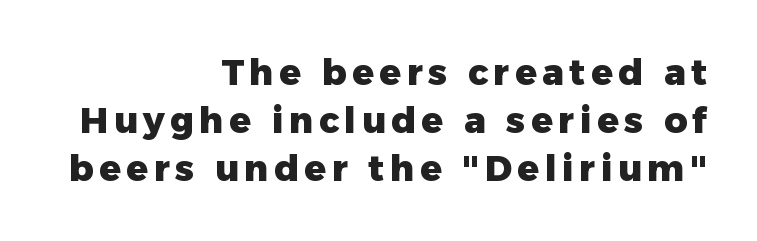
Typesetter's note: full bold, strokes at maximum text heaviness. Regarding serifs, this sample does without them. Typeset ragged left — the right edge is the straight one. Think of a printed novel: that variable character pitch is what you see here.
